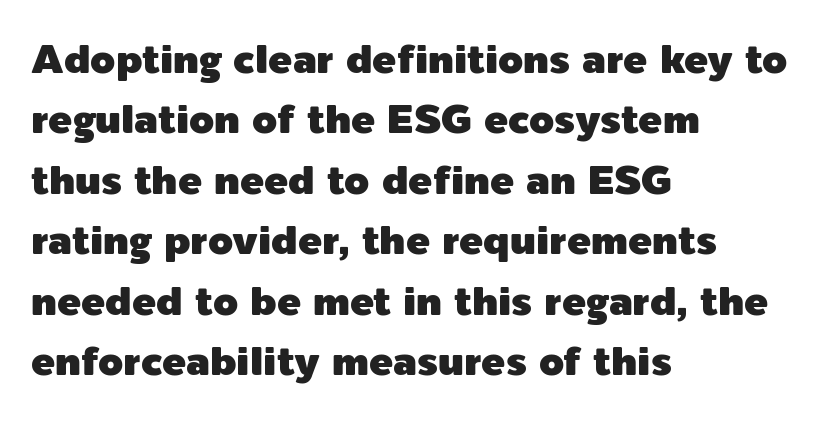
The image shows 40 px sans-serif type, upright; set left-aligned, normal line spacing (1.51x), normal letter spacing, not underlined; a medium x-height.
